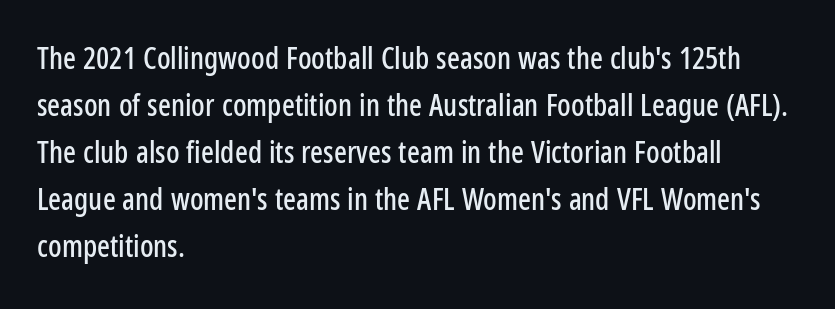
Proportional: the letters do not fall into vertical columns. The lines in this sample share a left origin and differ only in where they stop. Has an underline been added? It has not. The face used here is rendered with its standard letterfit.
